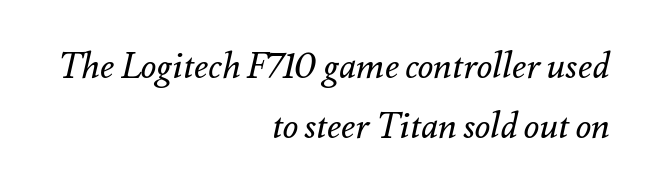
{"italic": "yes", "lean": "right", "slant_degrees": 12, "bold": "no", "weight": "regular", "width": "normal", "stroke_contrast": "medium", "x_height": "small", "monospaced": "no", "underline": "no", "align": "right", "line_spacing": "normal", "line_spacing_ratio": 1.66, "letter_spacing": "normal", "letter_spacing_em": 0.0, "glyph_px": 36}
